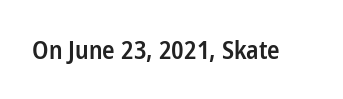
The letters stand upright; this is a roman face. Words appear dense and cohesive because spacing is normal. What weight is shown? A semibold, between regular and bold. The passage shown is not underscored anywhere.
